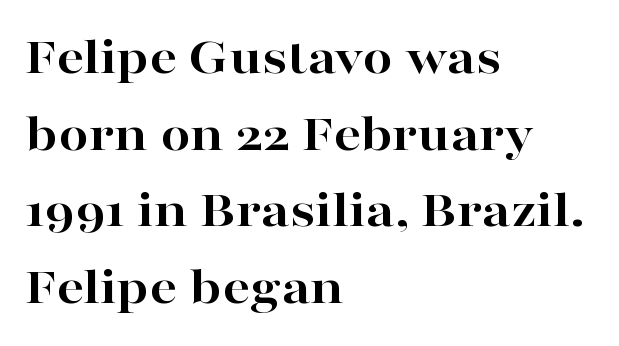
The image shows 54 px bold, wide serif type, upright; set left-aligned, normal line spacing (1.42x), normal letter spacing, not underlined; high stroke contrast and a medium x-height.
